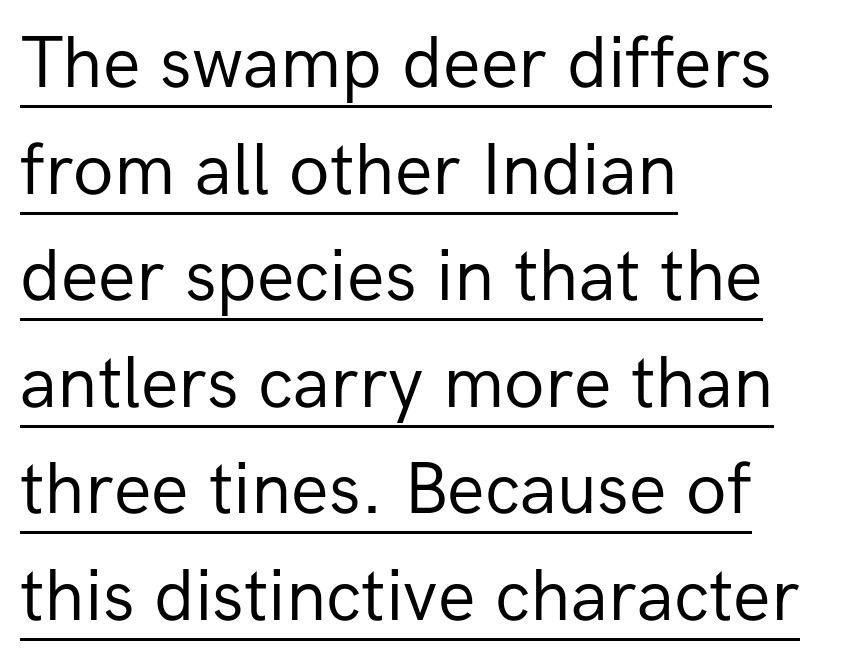
The image shows 74 px regular-weight sans-serif type, upright; set left-aligned, normal line spacing (1.44x), normal letter spacing, underlined; low stroke contrast and a medium x-height.
